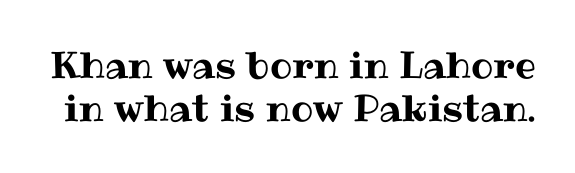
{"italic": "no", "width": "normal", "stroke_contrast": "medium", "x_height": "medium", "monospaced": "no", "underline": "no", "line_spacing": "tight", "line_spacing_ratio": 1.15, "letter_spacing": "normal", "letter_spacing_em": 0.0, "glyph_px": 37}
